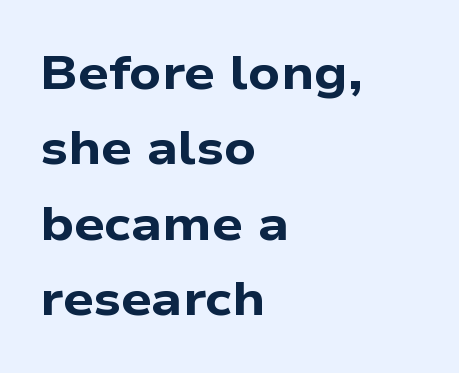
{"serif": "no", "bold": "yes", "weight": "bold", "width": "wide", "stroke_contrast": "low", "x_height": "medium", "monospaced": "no", "underline": "no", "align": "left", "line_spacing": "normal", "line_spacing_ratio": 1.57, "letter_spacing": "normal", "letter_spacing_em": 0.0, "glyph_px": 48}
